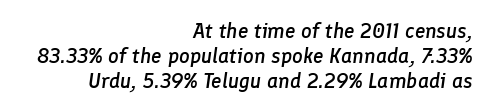
The image shows 21 px text type, italic (leaning right); set right-aligned, line spacing 1.18x, normal letter spacing, not underlined.
